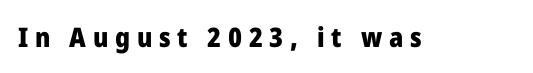
The image shows 27 px bold type, upright; set unusually wide letter spacing (+0.25 em), not underlined.
